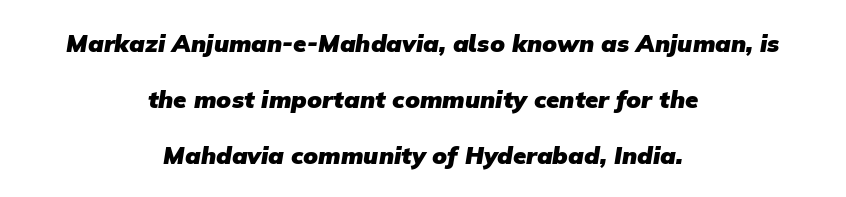
The image shows 24 px bold type; set centered, loose line spacing (2.33x), normal letter spacing, not underlined.
